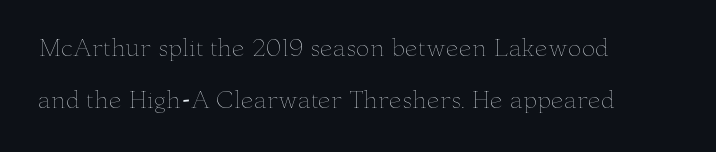
Q: Is the text bold? A: No.
Q: Is the text italic (slanted)? A: No, it is upright.
Q: Is the text underlined? A: No.
Q: How is the paragraph aligned? A: Left-aligned.
Q: Is the spacing between letters normal or unusually wide? A: Normal.
Q: Is the spacing between lines tight, normal or loose? A: Loose.
